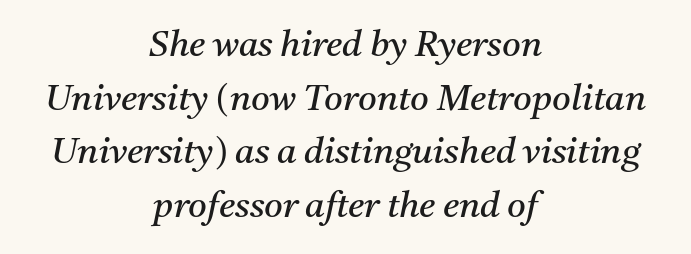
Q: Is the text bold? A: No.
Q: Is the text italic (slanted)? A: Yes, it leans right by about 11 degrees.
Q: Is the typeface a serif or a sans-serif typeface? A: Serif.
Q: Is the text underlined? A: No.
Q: How is the paragraph aligned? A: Centered.
Q: Is the spacing between letters normal or unusually wide? A: Normal.
Q: Is the spacing between lines tight, normal or loose? A: Normal.
Q: Width (condensed, normal, or wide)? A: Normal.
Q: Stroke contrast? A: Medium.
Q: x-height? A: Medium.
Q: Monospaced? A: No.
